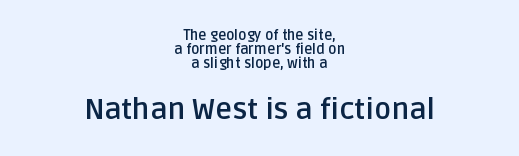
{"serif": "no", "italic": "no", "bold": "yes", "weight": "semibold", "width": "normal", "stroke_contrast": "low", "x_height": "large", "monospaced": "no", "underline": "no", "align": "center", "line_spacing": "tight", "line_spacing_ratio": 1.0, "letter_spacing": "normal", "letter_spacing_em": 0.0, "larger_block": "second", "size_ratio": 2.07, "glyph_px": 29}
